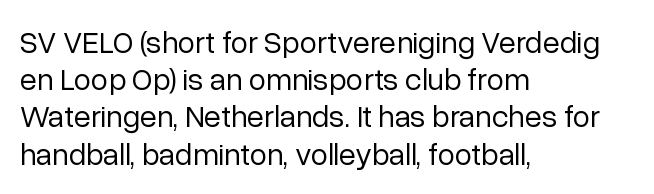
Q: Is the text bold? A: No.
Q: Is the text italic (slanted)? A: No, it is upright.
Q: Is the typeface a serif or a sans-serif typeface? A: Sans-serif.
Q: Is the text underlined? A: No.
Q: How is the paragraph aligned? A: Left-aligned.
Q: Is the spacing between letters normal or unusually wide? A: Normal.
Q: Width (condensed, normal, or wide)? A: Normal.
Q: Stroke contrast? A: Low.
Q: x-height? A: Medium.
Q: Monospaced? A: No.
